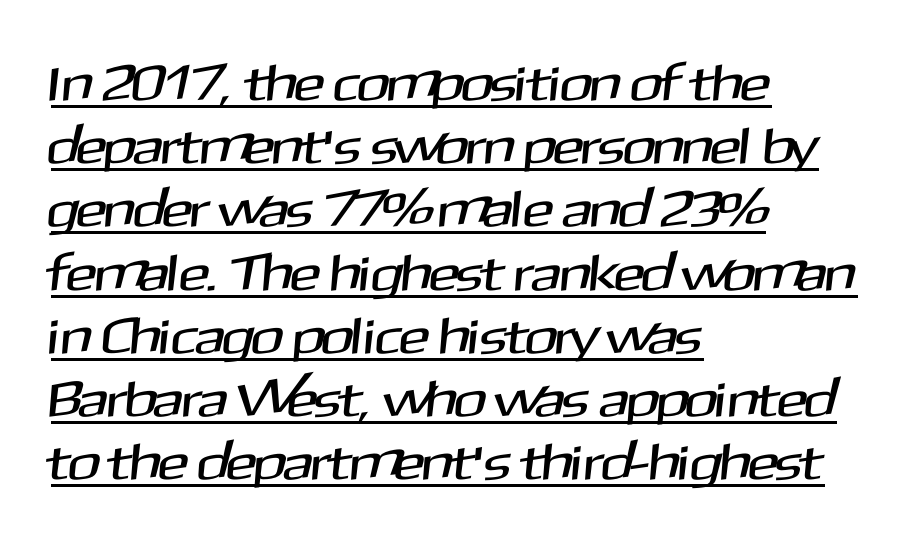
This is underlined copy, the kind a proofreader might mark for attention. Is the letter spacing exaggerated? No — it looks like the ordinary default. One-word summary of the alignment: left. This is sans-serif lettering, the kind often seen on screens and signage. You could not count columns in this text — the font is proportionally spaced.
